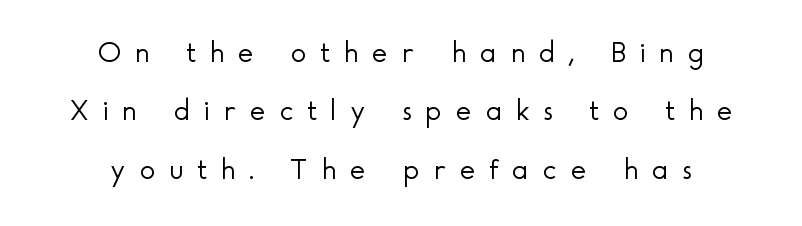
The image shows 30 px light sans-serif type, upright; set centered, loose line spacing (1.95x), unusually wide letter spacing (+0.46 em), not underlined; a small x-height.
